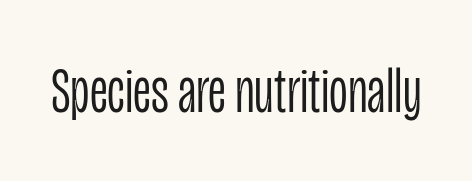
The image shows 65 px light, condensed sans-serif type, upright; set normal letter spacing, not underlined; low stroke contrast and a large x-height.
